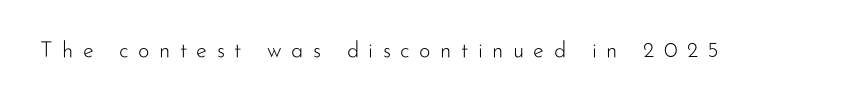
Tracking here is generous; glyphs stand well apart from one another. No chunkiness to these letters — they're not bold. Letters rest on an invisible, unmarked baseline. Characters remain perfectly vertical along every line.
